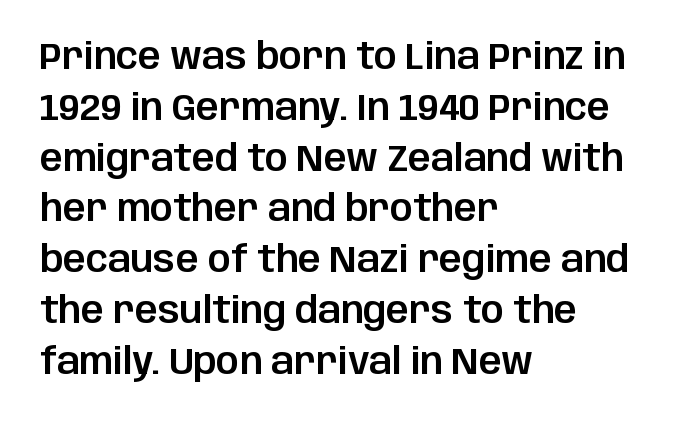
{"serif": "no", "italic": "no", "width": "normal", "stroke_contrast": "low", "x_height": "large", "monospaced": "no", "underline": "no", "align": "left", "line_spacing": "normal", "line_spacing_ratio": 1.41, "letter_spacing": "normal", "letter_spacing_em": 0.0, "glyph_px": 36}
